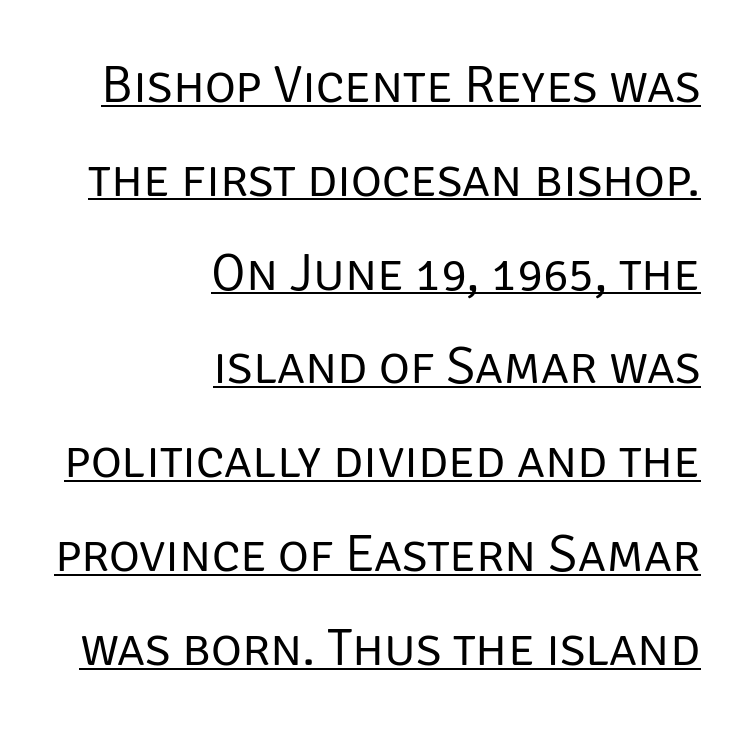
{"serif": "no", "italic": "no", "bold": "no", "weight": "regular", "width": "normal", "stroke_contrast": "low", "x_height": "large", "monospaced": "no", "underline": "yes", "align": "right", "line_spacing_ratio": 1.77, "letter_spacing": "normal", "letter_spacing_em": 0.0, "glyph_px": 53}
